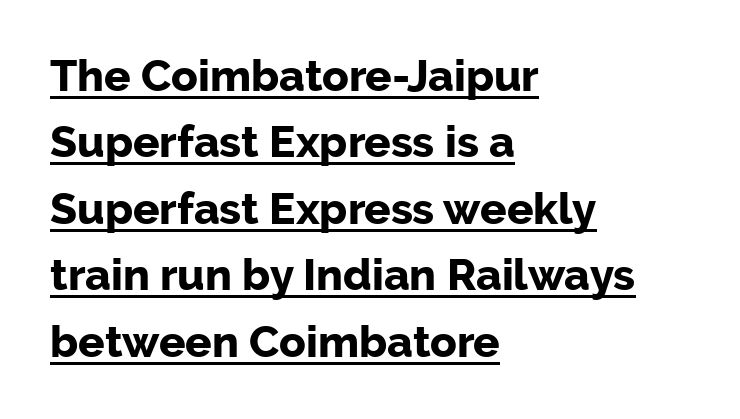
Q: Is the text bold? A: Yes.
Q: Is the text italic (slanted)? A: No, it is upright.
Q: Is the typeface a serif or a sans-serif typeface? A: Sans-serif.
Q: Is the text underlined? A: Yes.
Q: How is the paragraph aligned? A: Left-aligned.
Q: Is the spacing between letters normal or unusually wide? A: Normal.
Q: Is the spacing between lines tight, normal or loose? A: Normal.
Q: Width (condensed, normal, or wide)? A: Normal.
Q: Stroke contrast? A: Low.
Q: x-height? A: Medium.
Q: Monospaced? A: No.
